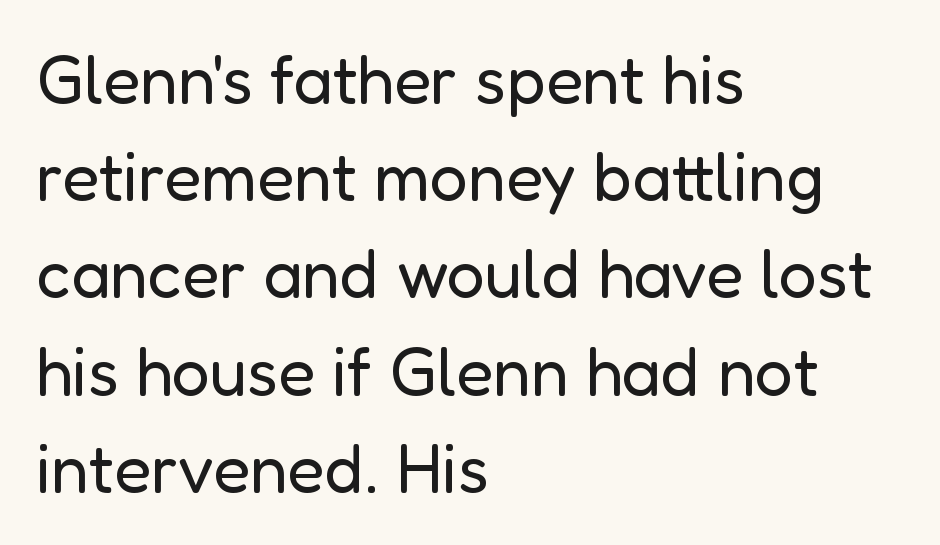
Do the characters align in a grid? No, the font is proportional. No feet cap the strokes, marking this as sans-serif type. The tracking reads as untouched default to a designer's eye. Honestly, the row spacing looks completely unremarkable. This rendering features lettering with no underline.
